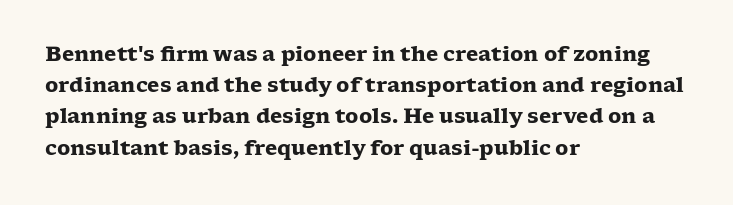
{"italic": "no", "bold": "yes", "underline": "no", "align": "left", "line_spacing": "normal", "line_spacing_ratio": 1.56, "letter_spacing": "normal", "letter_spacing_em": 0.0, "glyph_px": 20}
